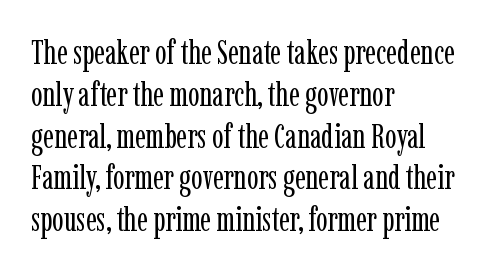
{"serif": "yes", "italic": "no", "bold": "no", "weight": "regular", "width": "condensed", "stroke_contrast": "low", "x_height": "medium", "monospaced": "no", "underline": "no", "align": "left", "line_spacing_ratio": 1.23, "letter_spacing": "normal", "letter_spacing_em": 0.0, "glyph_px": 34}
